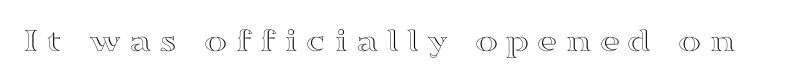
{"italic": "no", "width": "wide", "x_height": "medium", "monospaced": "no", "underline": "no", "letter_spacing": "wide", "letter_spacing_em": 0.22, "glyph_px": 35}
